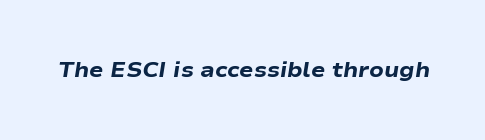
Q: Is the text bold? A: Yes.
Q: Is the text italic (slanted)? A: Yes, it leans right by about 9 degrees.
Q: Is the text underlined? A: No.
Q: Is the spacing between letters normal or unusually wide? A: Normal.
